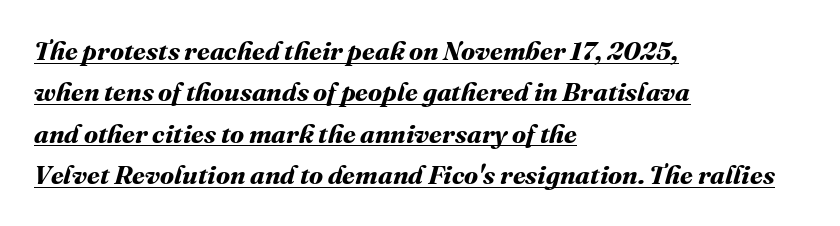
The image shows 26 px bold type; set left-aligned, normal line spacing (1.59x), normal letter spacing, underlined.
